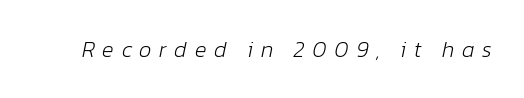
The letterforms stand isolated, each surrounded by extra space. The zone under the glyphs is completely vacant. A typesetter would mark this as italic. The font sits on the lighter half of the weight spectrum, regular included.
